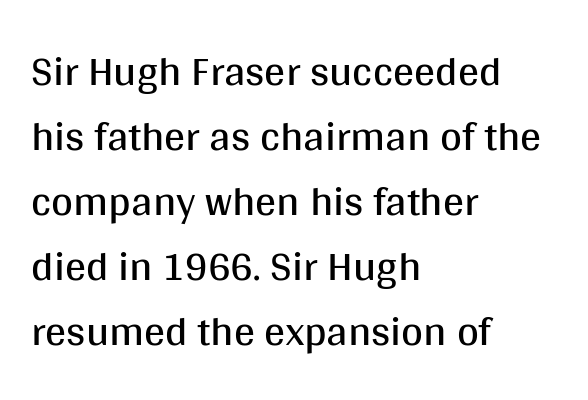
{"serif": "no", "italic": "no", "bold": "no", "weight": "regular", "width": "normal", "stroke_contrast": "medium", "x_height": "large", "monospaced": "no", "underline": "no", "align": "left", "line_spacing": "normal", "line_spacing_ratio": 1.55, "letter_spacing": "normal", "letter_spacing_em": 0.0, "glyph_px": 42}
